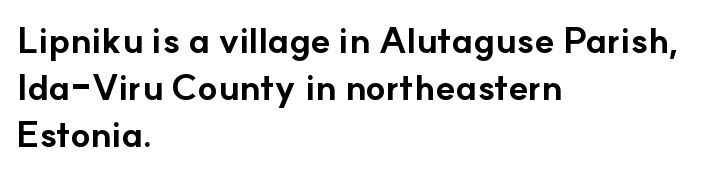
Q: Is the text bold? A: Yes.
Q: Is the text italic (slanted)? A: No, it is upright.
Q: Is the typeface a serif or a sans-serif typeface? A: Sans-serif.
Q: Is the text underlined? A: No.
Q: How is the paragraph aligned? A: Left-aligned.
Q: Is the spacing between letters normal or unusually wide? A: Normal.
Q: Is the spacing between lines tight, normal or loose? A: Normal.
Q: Width (condensed, normal, or wide)? A: Normal.
Q: Stroke contrast? A: Low.
Q: x-height? A: Small.
Q: Monospaced? A: No.
